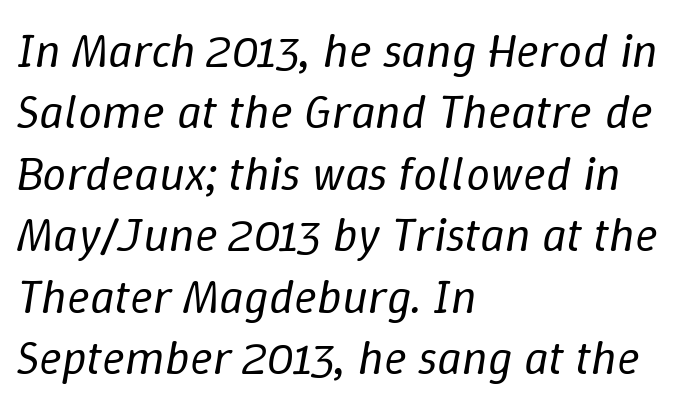
Q: Is the text bold? A: No.
Q: Is the text italic (slanted)? A: Yes, it leans right by about 9 degrees.
Q: Is the text underlined? A: No.
Q: How is the paragraph aligned? A: Left-aligned.
Q: Is the spacing between letters normal or unusually wide? A: Normal.
Q: Is the spacing between lines tight, normal or loose? A: Normal.
Q: Width (condensed, normal, or wide)? A: Normal.
Q: Stroke contrast? A: Low.
Q: x-height? A: Medium.
Q: Monospaced? A: No.
